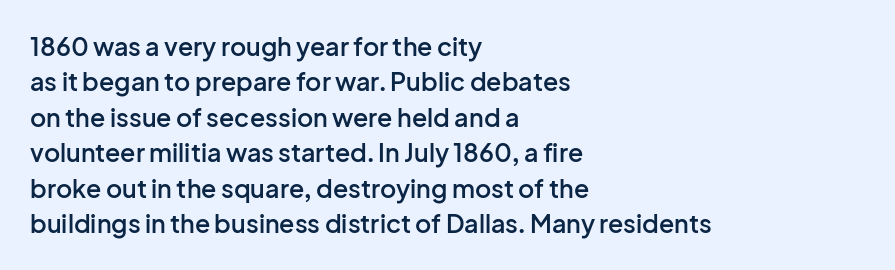
Every letter is mildly thick-stroked: semibold rather than bold. The passage is arranged the way most books set body copy — flush left. The axis of the letterforms is exactly vertical. The rendering uses a moderate line-height, typical for paragraphs.
